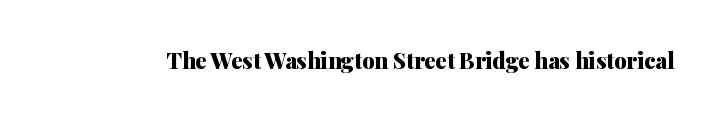
Short note: letters normally spaced. Words float on clear page, feet unadorned. The letters stand upright; this is a roman face. Heavy, bold letterforms.
